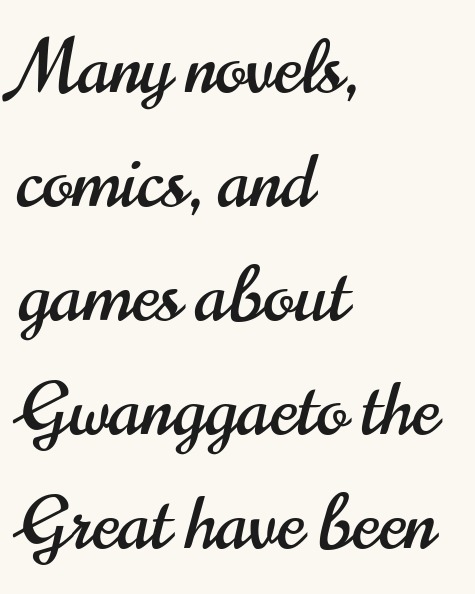
Q: Is the text italic (slanted)? A: Yes.
Q: Is the typeface a serif or a sans-serif typeface? A: Sans-serif.
Q: Is the text underlined? A: No.
Q: How is the paragraph aligned? A: Left-aligned.
Q: Is the spacing between letters normal or unusually wide? A: Normal.
Q: Is the spacing between lines tight, normal or loose? A: Normal.
Q: Width (condensed, normal, or wide)? A: Condensed.
Q: Stroke contrast? A: High.
Q: x-height? A: Small.
Q: Monospaced? A: No.
